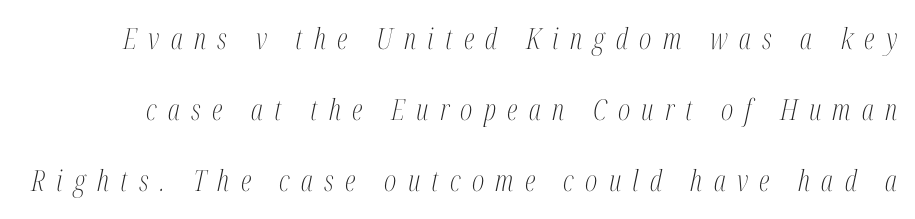
The passage shown leans; its letterforms are oblique. The line texture is sparse and dotted thanks to wide tracking. Examine the stroke ends and you'll spot serifs. A typesetter would call this proportional, since set widths differ per character. Stroke mass is kept to a normal reading level or below. The line-height multiplier appears high, well above default.
